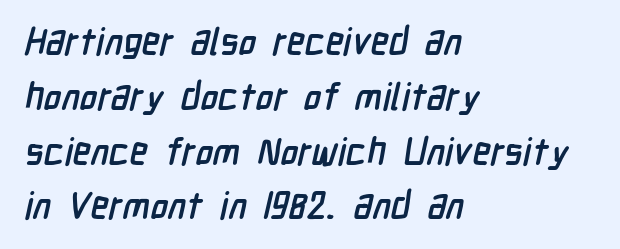
{"serif": "no", "bold": "yes", "weight": "semibold", "width": "condensed", "stroke_contrast": "low", "x_height": "medium", "monospaced": "no", "underline": "no", "align": "left", "line_spacing": "normal", "line_spacing_ratio": 1.48, "letter_spacing": "normal", "letter_spacing_em": 0.0, "glyph_px": 37}
